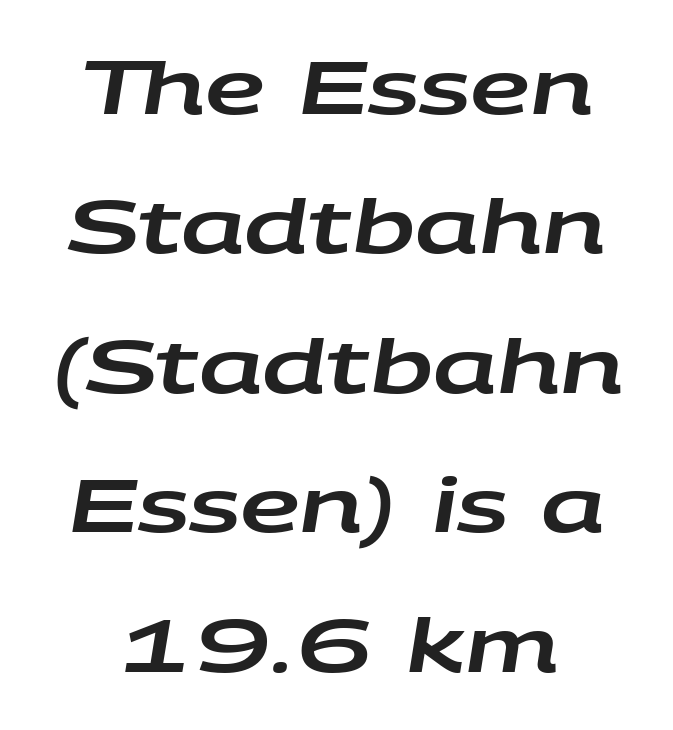
{"italic": "yes", "lean": "right", "slant_degrees": 9, "width": "wide", "stroke_contrast": "low", "x_height": "large", "monospaced": "no", "underline": "no", "line_spacing_ratio": 1.86, "letter_spacing": "normal", "letter_spacing_em": 0.0, "glyph_px": 75}
